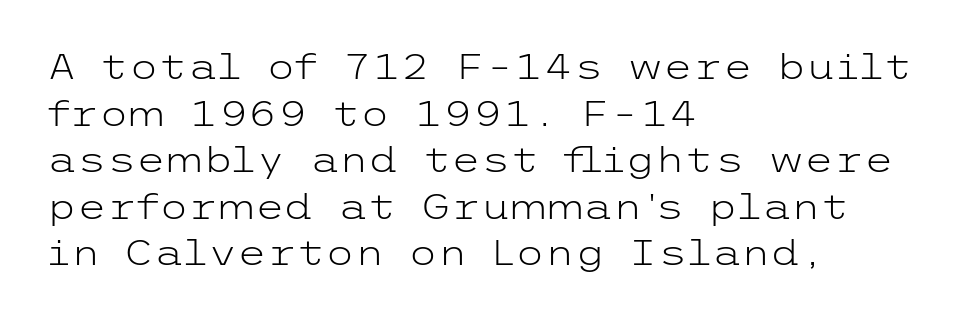
The font sits on the lighter half of the weight spectrum, regular included. The block of text has a typical density, with ordinary space between rows. Notice how the passage keeps a crisp vertical edge on the left only. The space directly below the letters is spotless. Posture: straight, roman, zero tilt. Stroke terminals: plain, sans-serif.
